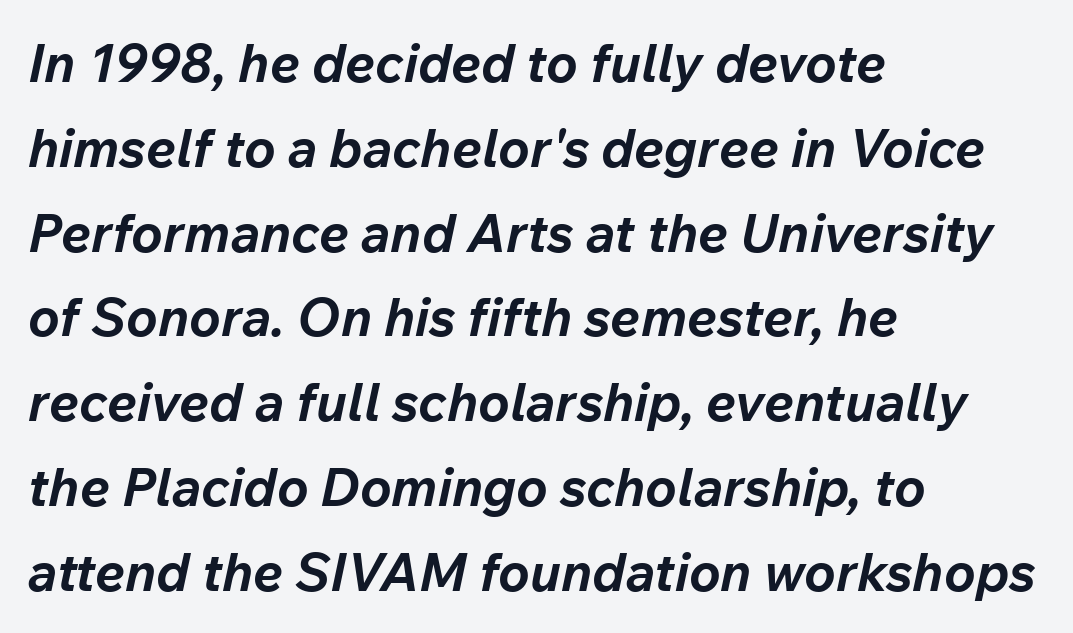
The image shows 53 px bold type, italic (leaning right); set left-aligned, normal line spacing (1.6x), normal letter spacing, not underlined; low stroke contrast and a medium x-height.
